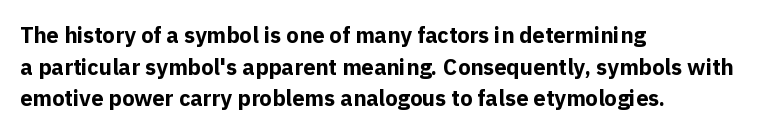
Q: Is the text bold? A: Yes.
Q: Is the text italic (slanted)? A: No, it is upright.
Q: Is the text underlined? A: No.
Q: How is the paragraph aligned? A: Left-aligned.
Q: Is the spacing between letters normal or unusually wide? A: Normal.
Q: Is the spacing between lines tight, normal or loose? A: Normal.
